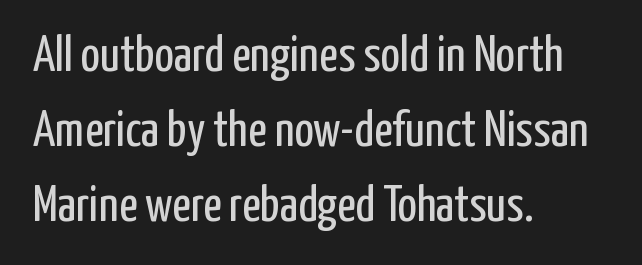
Unbolded letterforms with no extra heft. The face used here is a sans, in the tradition of grotesques and geometrics. Here the designer chose a conventional face with non-uniform glyph widths. Regarding leading, the lines here are spaced in the standard way.
